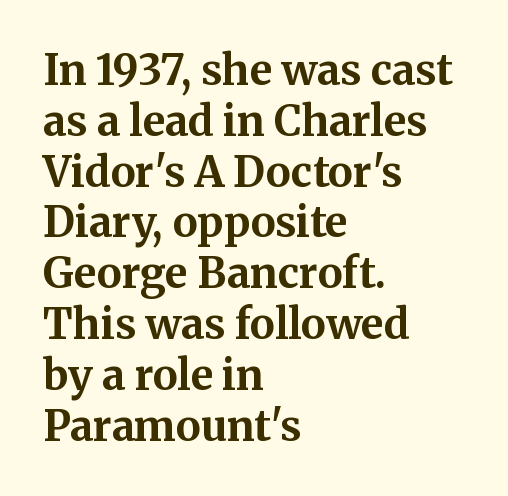
The image shows 42 px bold serif type, upright; set left-aligned, line spacing 1.21x, normal letter spacing, not underlined; medium stroke contrast and a medium x-height.
